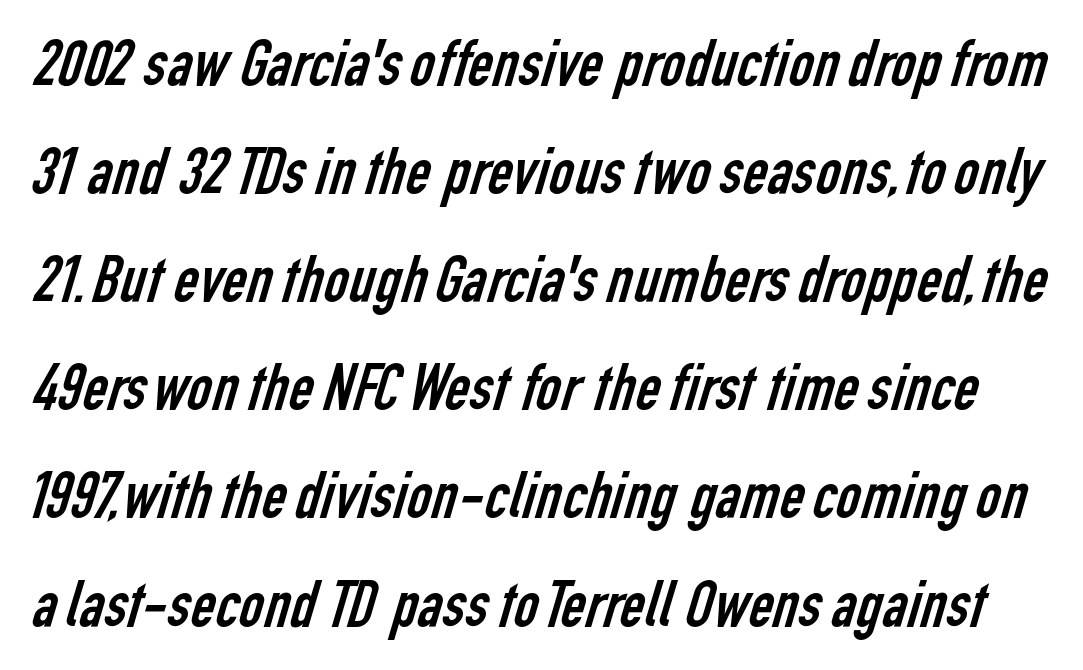
Q: Is the text bold? A: No.
Q: Is the typeface a serif or a sans-serif typeface? A: Sans-serif.
Q: Is the text underlined? A: No.
Q: Is the spacing between letters normal or unusually wide? A: Normal.
Q: Is the spacing between lines tight, normal or loose? A: Normal.
Q: Width (condensed, normal, or wide)? A: Condensed.
Q: Stroke contrast? A: Low.
Q: x-height? A: Medium.
Q: Monospaced? A: No.
